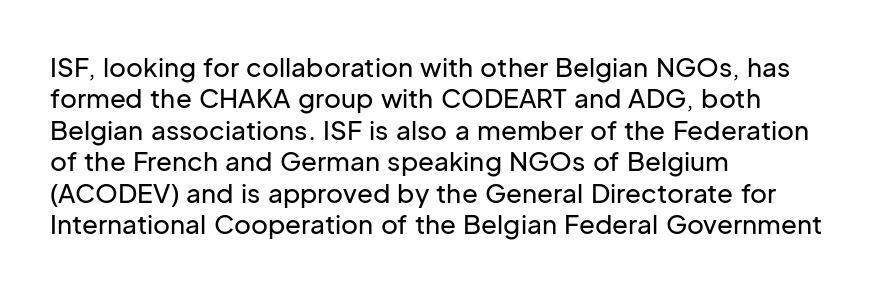
Q: Is the text italic (slanted)? A: No, it is upright.
Q: Is the text underlined? A: No.
Q: How is the paragraph aligned? A: Left-aligned.
Q: Is the spacing between letters normal or unusually wide? A: Normal.
